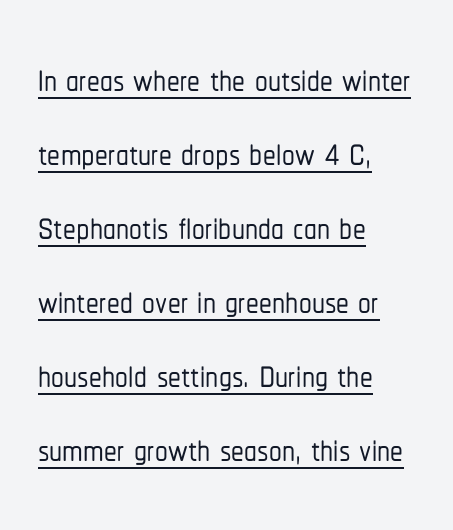
The image shows 51 px condensed sans-serif type, upright; set left-aligned, normal line spacing (1.45x), normal letter spacing, underlined; low stroke contrast and a medium x-height.
